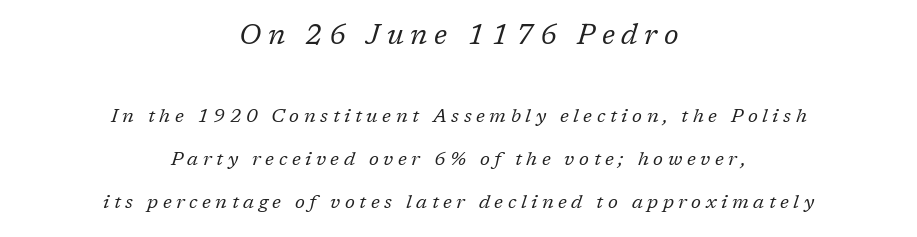
Q: Is the text bold? A: No.
Q: Is the text italic (slanted)? A: Yes, it leans right by about 17 degrees.
Q: Is the typeface a serif or a sans-serif typeface? A: Serif.
Q: Is the text underlined? A: No.
Q: How is the paragraph aligned? A: Centered.
Q: Is the spacing between letters normal or unusually wide? A: Unusually wide.
Q: Is the spacing between lines tight, normal or loose? A: Loose.
Q: Which block of text is set in a larger size, the first (top) or the second (bottom)? A: The first (top) one.
Q: Width (condensed, normal, or wide)? A: Normal.
Q: Stroke contrast? A: Low.
Q: x-height? A: Medium.
Q: Monospaced? A: No.
